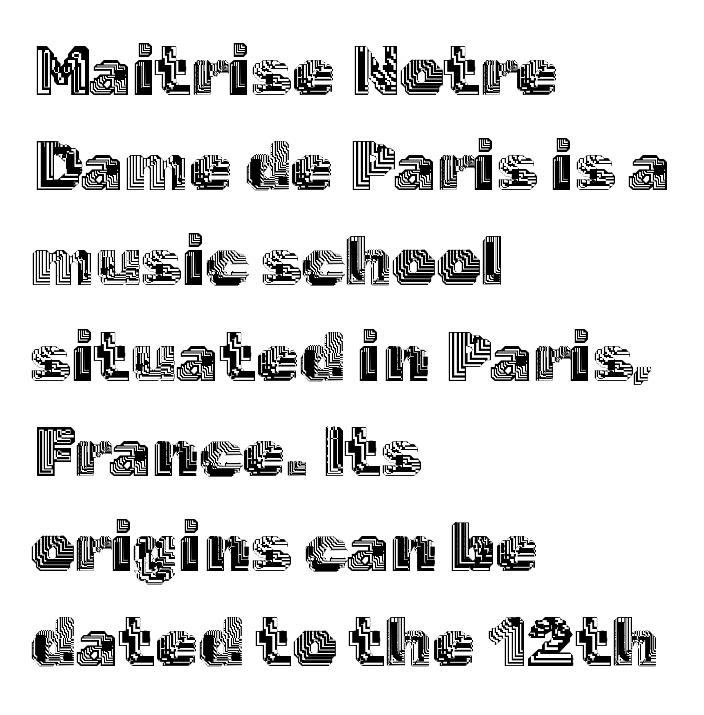
{"italic": "no", "width": "normal", "x_height": "medium", "monospaced": "no", "underline": "no", "align": "left", "line_spacing": "normal", "line_spacing_ratio": 1.38, "letter_spacing": "normal", "letter_spacing_em": 0.0, "glyph_px": 69}
